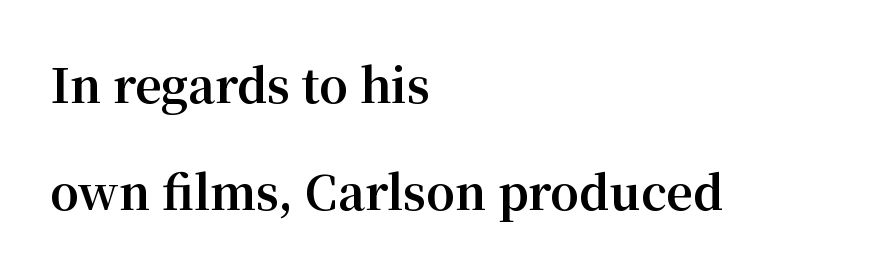
{"serif": "yes", "italic": "no", "bold": "yes", "weight": "bold", "width": "normal", "stroke_contrast": "medium", "x_height": "medium", "monospaced": "no", "underline": "no", "align": "left", "line_spacing": "loose", "line_spacing_ratio": 2.33, "letter_spacing": "normal", "letter_spacing_em": 0.0, "glyph_px": 46}
